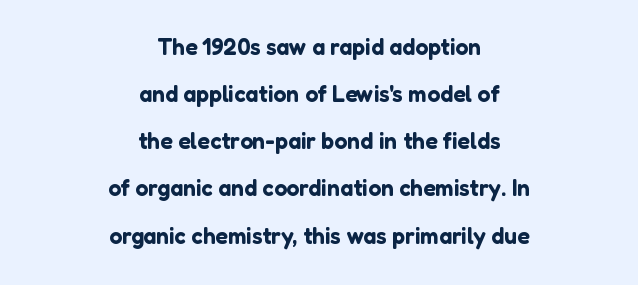
The image shows 23 px text type, upright; set centered, loose line spacing (2.05x), normal letter spacing, not underlined.
